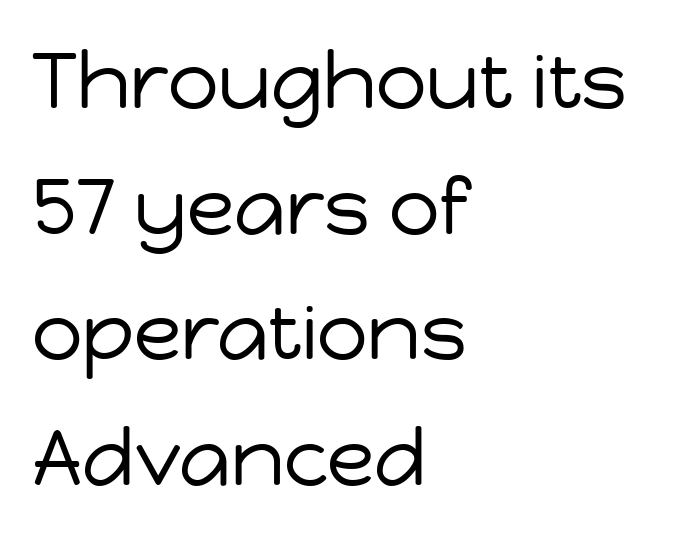
{"serif": "no", "italic": "no", "bold": "no", "weight": "regular", "width": "normal", "stroke_contrast": "low", "x_height": "medium", "monospaced": "no", "underline": "no", "align": "left", "line_spacing": "normal", "line_spacing_ratio": 1.59, "letter_spacing": "normal", "letter_spacing_em": 0.0, "glyph_px": 79}
